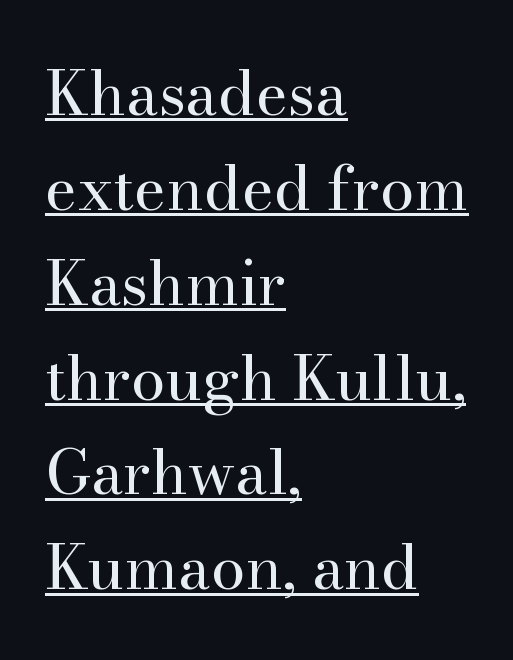
Q: Is the text bold? A: No.
Q: Is the text italic (slanted)? A: No, it is upright.
Q: Is the typeface a serif or a sans-serif typeface? A: Serif.
Q: Is the text underlined? A: Yes.
Q: How is the paragraph aligned? A: Left-aligned.
Q: Is the spacing between letters normal or unusually wide? A: Normal.
Q: Is the spacing between lines tight, normal or loose? A: Normal.
Q: Width (condensed, normal, or wide)? A: Normal.
Q: Stroke contrast? A: High.
Q: x-height? A: Small.
Q: Monospaced? A: No.
